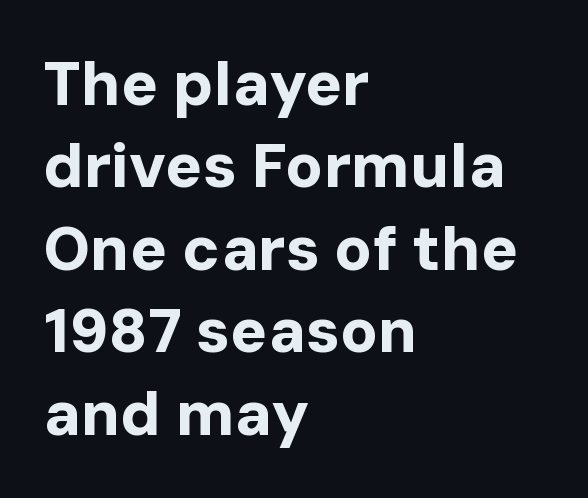
Q: Is the text bold? A: Yes.
Q: Is the text italic (slanted)? A: No, it is upright.
Q: Is the typeface a serif or a sans-serif typeface? A: Sans-serif.
Q: Is the text underlined? A: No.
Q: How is the paragraph aligned? A: Left-aligned.
Q: Is the spacing between letters normal or unusually wide? A: Normal.
Q: Is the spacing between lines tight, normal or loose? A: Normal.
Q: Width (condensed, normal, or wide)? A: Normal.
Q: Stroke contrast? A: Low.
Q: x-height? A: Medium.
Q: Monospaced? A: No.
